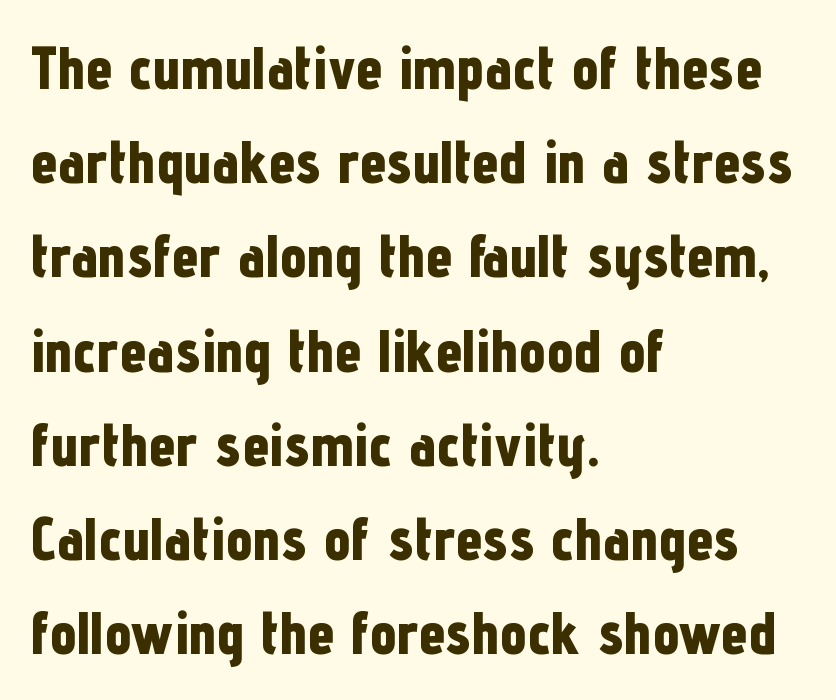
The image shows 60 px bold, condensed sans-serif type, upright; set left-aligned, normal line spacing (1.57x), normal letter spacing, not underlined; low stroke contrast and a medium x-height.
